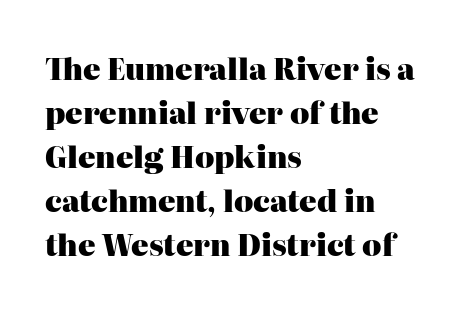
{"serif": "yes", "italic": "no", "bold": "yes", "weight": "heavy", "width": "normal", "stroke_contrast": "high", "x_height": "medium", "monospaced": "no", "underline": "no", "align": "left", "line_spacing": "normal", "line_spacing_ratio": 1.52, "letter_spacing": "normal", "letter_spacing_em": 0.0, "glyph_px": 29}
